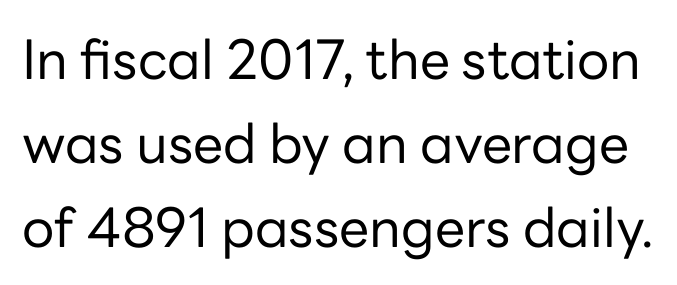
The letters advance in unequal steps, a hallmark of proportional type. The glyphs are unaccompanied by any horizontal stroke below them. Does the type have serifs? No, each stem ends abruptly. Vertical strokes here are truly vertical.
